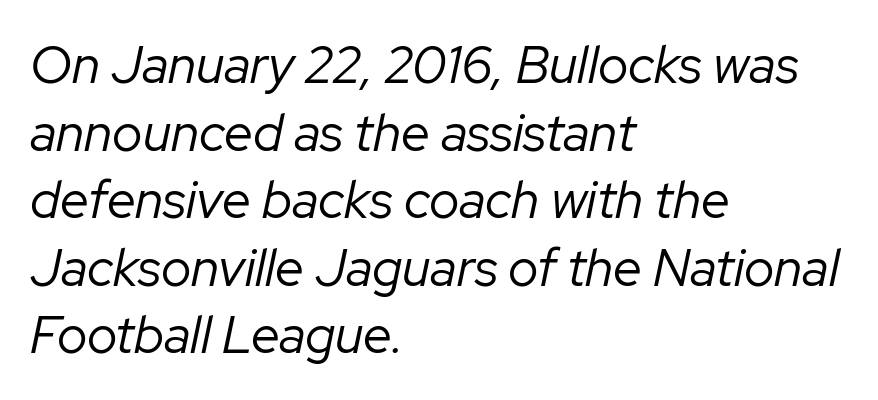
The line-height multiplier appears to be the usual default. Quick note: italic. Teacher's note: observe the even left margin — that is flush-left alignment. This rendering features lettering with no underline.
